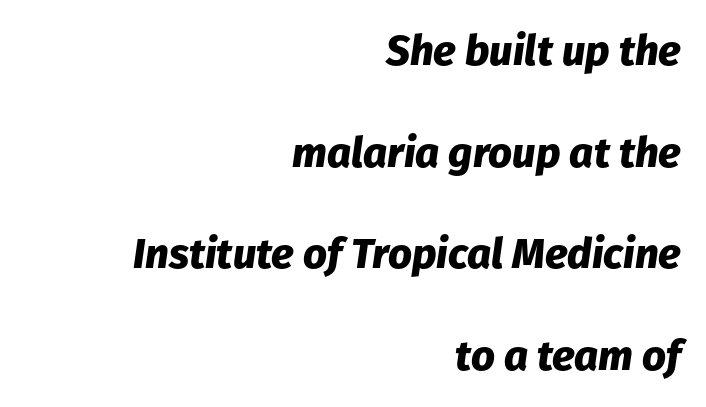
Q: Is the text bold? A: Yes.
Q: Is the text italic (slanted)? A: Yes, it leans right by about 8 degrees.
Q: Is the text underlined? A: No.
Q: How is the paragraph aligned? A: Right-aligned.
Q: Is the spacing between letters normal or unusually wide? A: Normal.
Q: Is the spacing between lines tight, normal or loose? A: Loose.
Q: Width (condensed, normal, or wide)? A: Normal.
Q: Stroke contrast? A: Low.
Q: x-height? A: Medium.
Q: Monospaced? A: No.
